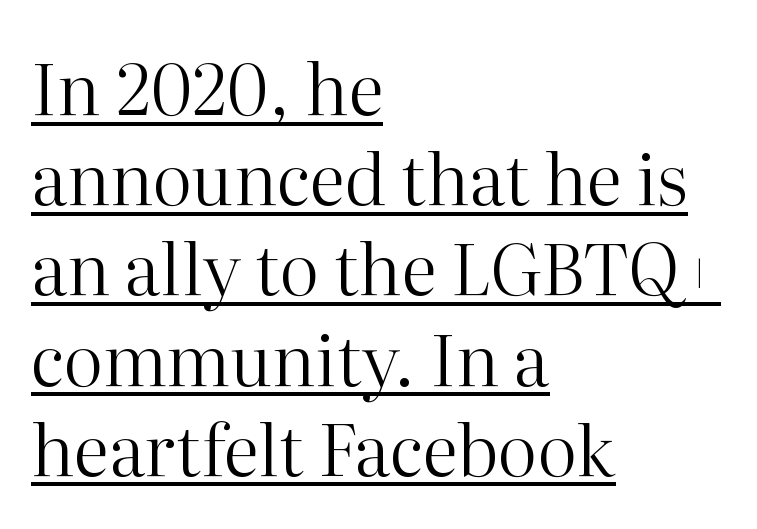
The image shows 71 px regular-weight serif type, upright; set left-aligned, normal line spacing (1.27x), normal letter spacing, underlined; high stroke contrast and a medium x-height.
